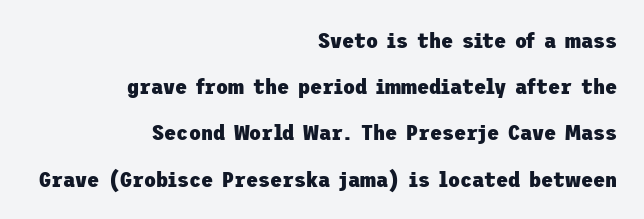
{"italic": "no", "bold": "yes", "underline": "no", "align": "right", "line_spacing": "loose", "line_spacing_ratio": 2.1, "letter_spacing": "normal", "letter_spacing_em": 0.0, "glyph_px": 22}
